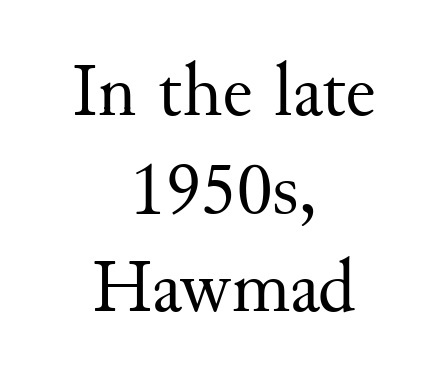
The designer went with a serif here, giving each stem small feet. Glance below the letters and you will spot only blank space. You could not count columns in this text — the font is proportionally spaced. Stroke mass is kept to a normal reading level or below. Regular leading.
